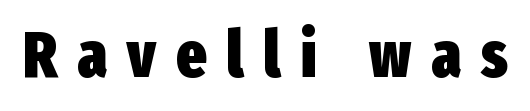
It's the straight-up-and-down kind of type. Look at the bottom of the vertical strokes: they stop flat, with no serifs. Anything drawn beneath the words? Only blank space. The typesetting leans heavy: a genuine bold. Do the characters align in a grid? No, the font is proportional.
